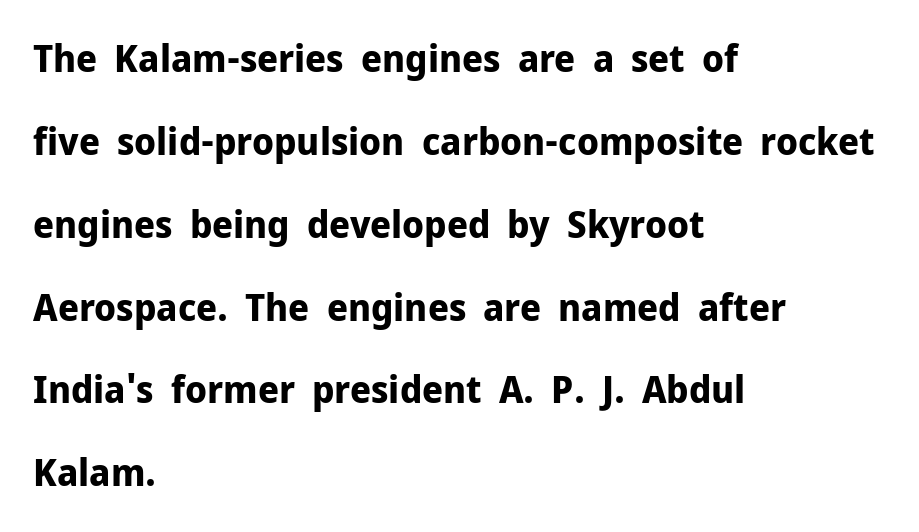
{"serif": "no", "italic": "no", "bold": "yes", "weight": "bold", "width": "normal", "stroke_contrast": "low", "x_height": "medium", "monospaced": "no", "underline": "no", "align": "left", "line_spacing": "loose", "line_spacing_ratio": 2.18, "letter_spacing": "normal", "letter_spacing_em": 0.0, "glyph_px": 38}
